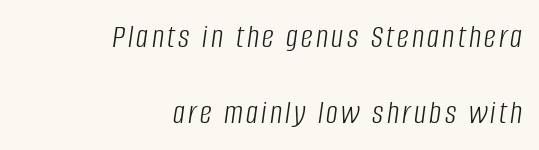
Q: Is the text bold? A: No.
Q: Is the text italic (slanted)? A: Yes, it leans right by about 8 degrees.
Q: Is the text underlined? A: No.
Q: How is the paragraph aligned? A: Right-aligned.
Q: Is the spacing between lines tight, normal or loose? A: Loose.
Q: Width (condensed, normal, or wide)? A: Condensed.
Q: Stroke contrast? A: Low.
Q: x-height? A: Large.
Q: Monospaced? A: No.
